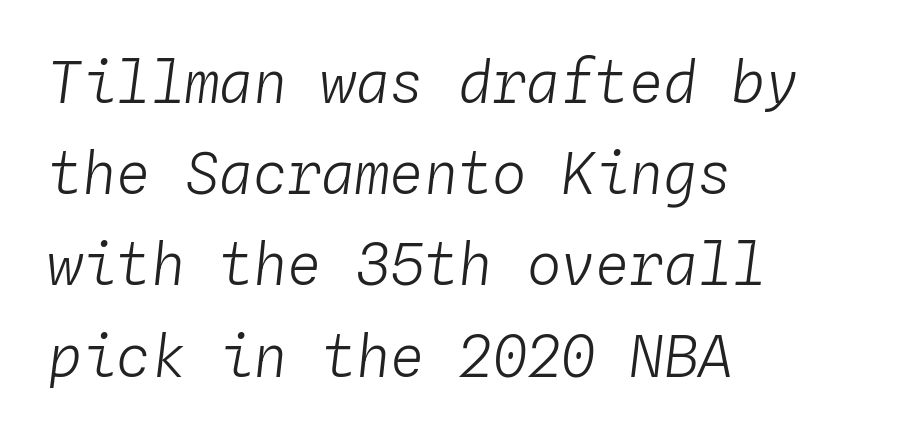
The image shows 57 px light type, italic (leaning right), monospaced; set left-aligned, normal line spacing (1.6x), normal letter spacing, not underlined; low stroke contrast and a medium x-height.
